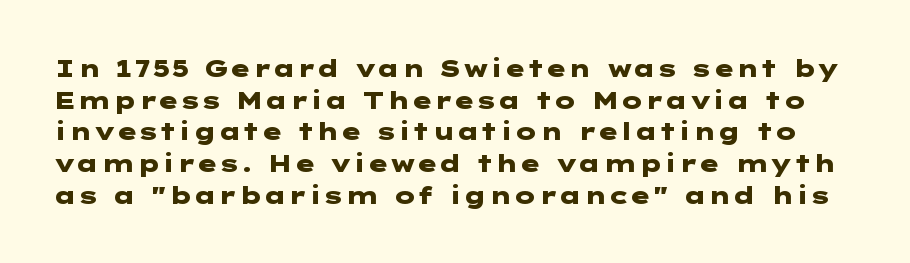
{"italic": "no", "bold": "yes", "underline": "no", "line_spacing": "normal", "line_spacing_ratio": 1.32, "letter_spacing": "normal", "letter_spacing_em": 0.0, "glyph_px": 24}
